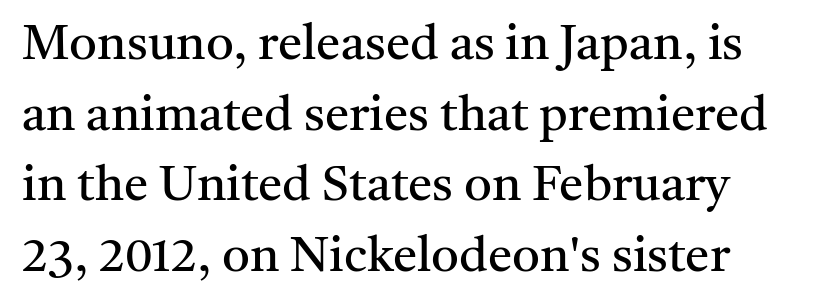
Q: Is the text bold? A: No.
Q: Is the text italic (slanted)? A: No, it is upright.
Q: Is the typeface a serif or a sans-serif typeface? A: Serif.
Q: Is the text underlined? A: No.
Q: Is the spacing between letters normal or unusually wide? A: Normal.
Q: Is the spacing between lines tight, normal or loose? A: Normal.
Q: Width (condensed, normal, or wide)? A: Normal.
Q: Stroke contrast? A: Medium.
Q: x-height? A: Medium.
Q: Monospaced? A: No.
